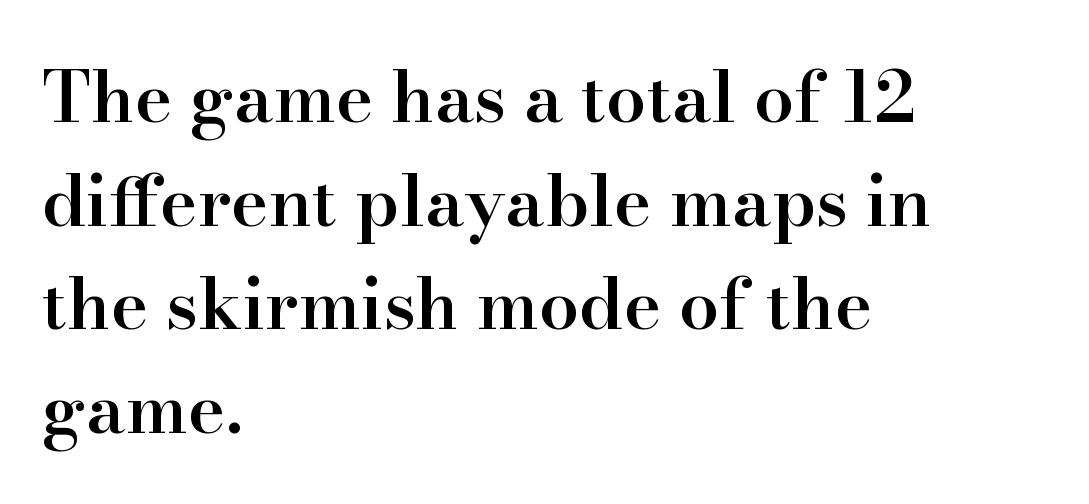
Q: Is the text bold? A: Semi-bold.
Q: Is the text italic (slanted)? A: No, it is upright.
Q: Is the typeface a serif or a sans-serif typeface? A: Serif.
Q: Is the text underlined? A: No.
Q: How is the paragraph aligned? A: Left-aligned.
Q: Is the spacing between letters normal or unusually wide? A: Normal.
Q: Is the spacing between lines tight, normal or loose? A: Normal.
Q: Width (condensed, normal, or wide)? A: Normal.
Q: Stroke contrast? A: High.
Q: x-height? A: Small.
Q: Monospaced? A: No.
